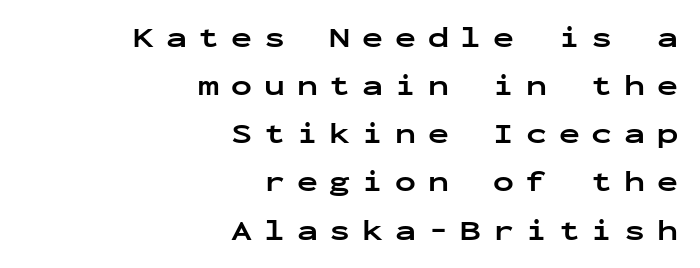
The type sits square on the baseline with zero lean. Every letter is thick-stroked: bold, no question. Does extra space separate the letters? Yes, quite a lot of it. Each letter, wide or thin by design, is forced into the same width here. If you drew a ruler down the right edge, every line would touch it. Rule under the text: the space is simply empty.
